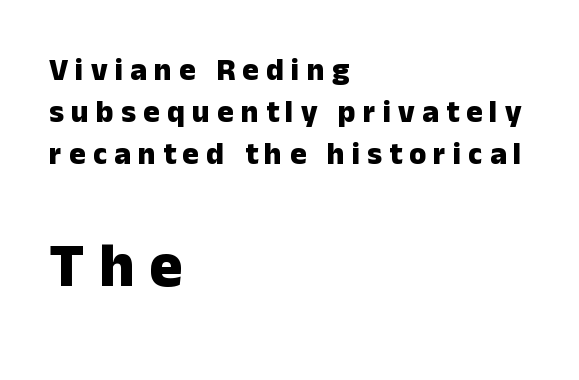
You get the small type first, then a jump to larger type. Vertically, the passage feels balanced, rows spaced as you'd expect. This sample has the flowing, uneven cadence of proportional lettering. A clean baseline with only descenders dipping below it.
